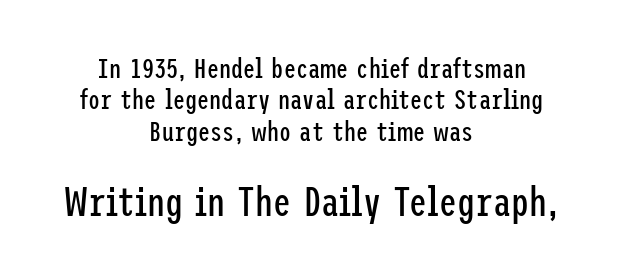
The image shows 40 px regular-weight, condensed sans-serif type, upright; set centered, line spacing 1.16x, normal letter spacing, not underlined; the second (bottom) block is 1.48x larger; low stroke contrast and a medium x-height.
